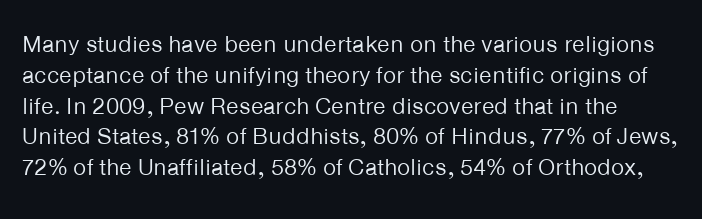
Q: Is the text bold? A: No.
Q: Is the text italic (slanted)? A: No, it is upright.
Q: Is the text underlined? A: No.
Q: Is the spacing between letters normal or unusually wide? A: Normal.
Q: Is the spacing between lines tight, normal or loose? A: Normal.
